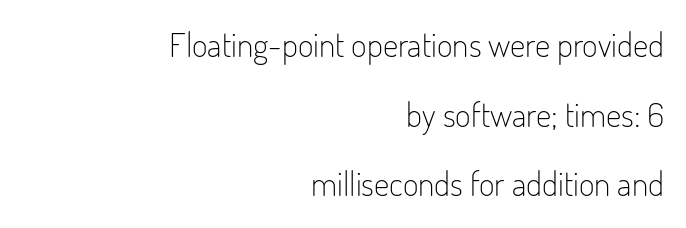
{"serif": "no", "italic": "no", "bold": "no", "weight": "light", "width": "condensed", "stroke_contrast": "low", "x_height": "small", "monospaced": "no", "underline": "no", "align": "right", "line_spacing": "loose", "line_spacing_ratio": 2.05, "letter_spacing": "normal", "letter_spacing_em": 0.0, "glyph_px": 34}
